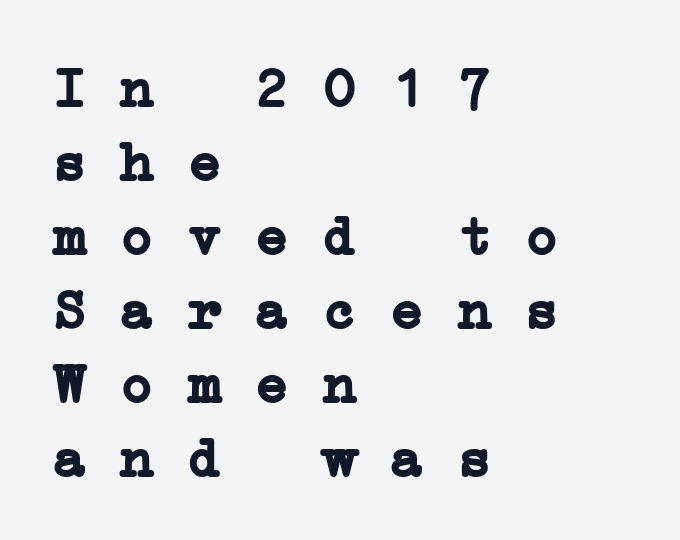
Rows of type keep a routine distance in the vertical direction. You could count columns in this text — the font is strictly monospaced. Check the space under the baseline: it is left empty. The paragraph has a hard left edge and a soft right edge.
